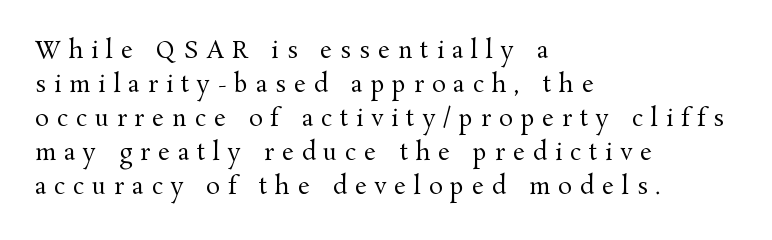
Q: Is the text bold? A: No.
Q: Is the text italic (slanted)? A: No, it is upright.
Q: Is the text underlined? A: No.
Q: How is the paragraph aligned? A: Left-aligned.
Q: Is the spacing between letters normal or unusually wide? A: Unusually wide.
Q: Is the spacing between lines tight, normal or loose? A: Normal.
